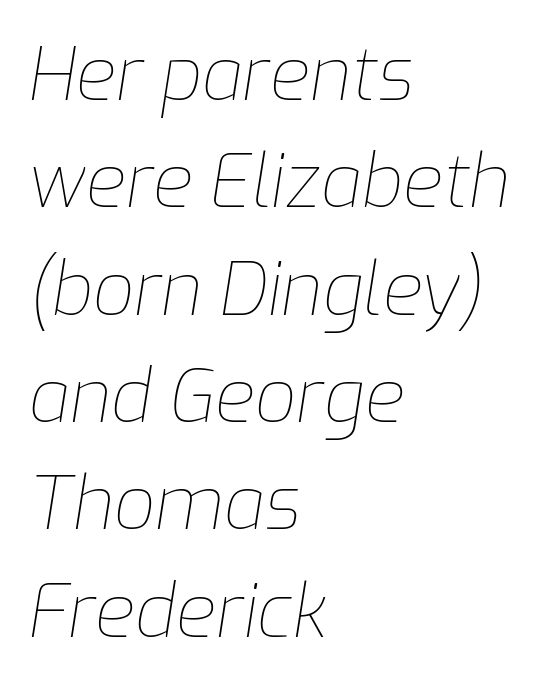
{"italic": "yes", "lean": "right", "slant_degrees": 9, "bold": "no", "weight": "thin", "width": "normal", "stroke_contrast": "low", "x_height": "medium", "monospaced": "no", "underline": "no", "align": "left", "line_spacing": "normal", "line_spacing_ratio": 1.47, "letter_spacing": "normal", "letter_spacing_em": 0.0, "glyph_px": 73}
